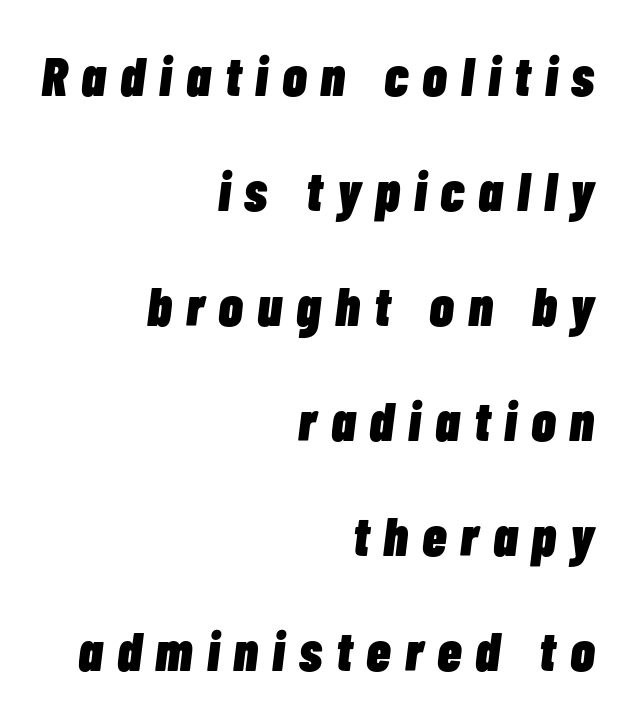
Q: Is the text bold? A: Yes.
Q: Is the text italic (slanted)? A: Yes, it leans right by about 7 degrees.
Q: Is the text underlined? A: No.
Q: How is the paragraph aligned? A: Right-aligned.
Q: Is the spacing between letters normal or unusually wide? A: Unusually wide.
Q: Is the spacing between lines tight, normal or loose? A: Loose.
Q: Width (condensed, normal, or wide)? A: Condensed.
Q: Stroke contrast? A: Low.
Q: x-height? A: Medium.
Q: Monospaced? A: No.
